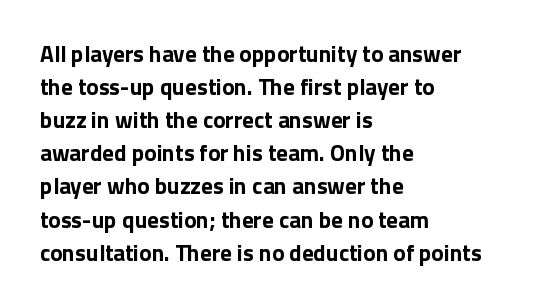
This sample keeps an unexceptional amount of space between lines. Strokes here are thick enough to call this a true bold. A student would call this left alignment; a typographer would say flush left, rag right. You can tell it's not italic because the verticals are truly vertical.
